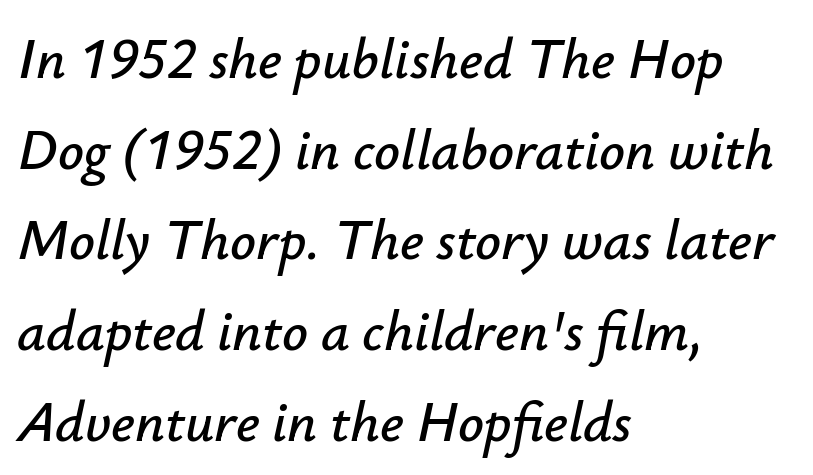
Rendered with sloped, italic letterforms. Looks like regular typesetting: each glyph gets only the width it needs. These lines sit exactly where default settings would place them. These lines are set flush left with a ragged right edge. Here the glyphs are tracked normally, forming tight word shapes.
